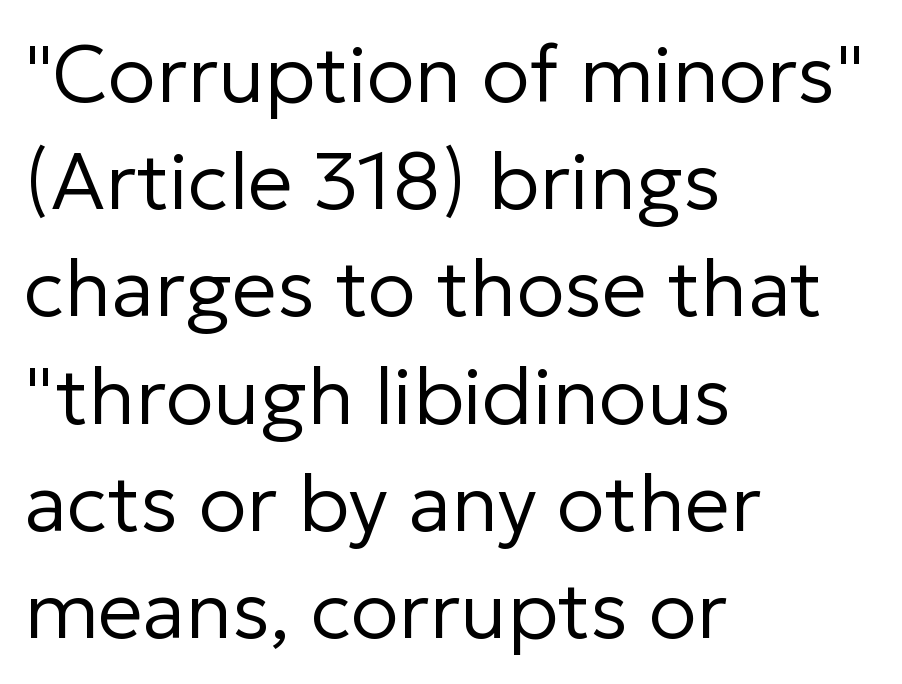
{"serif": "no", "italic": "no", "bold": "no", "weight": "regular", "width": "normal", "stroke_contrast": "low", "x_height": "medium", "monospaced": "no", "underline": "no", "align": "left", "line_spacing": "normal", "line_spacing_ratio": 1.34, "letter_spacing": "normal", "letter_spacing_em": 0.0, "glyph_px": 80}
